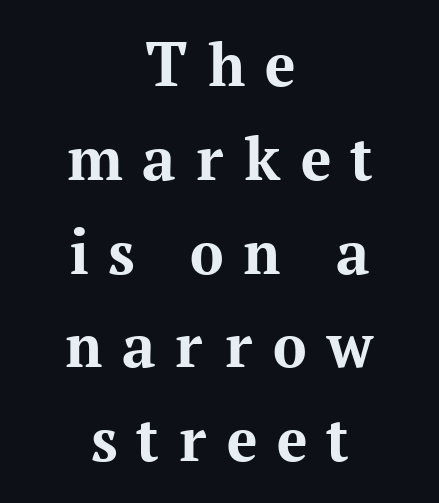
Q: Is the text bold? A: Yes.
Q: Is the text italic (slanted)? A: No, it is upright.
Q: Is the typeface a serif or a sans-serif typeface? A: Serif.
Q: Is the text underlined? A: No.
Q: How is the paragraph aligned? A: Centered.
Q: Is the spacing between letters normal or unusually wide? A: Unusually wide.
Q: Is the spacing between lines tight, normal or loose? A: Normal.
Q: Width (condensed, normal, or wide)? A: Normal.
Q: Stroke contrast? A: Medium.
Q: x-height? A: Medium.
Q: Monospaced? A: No.
